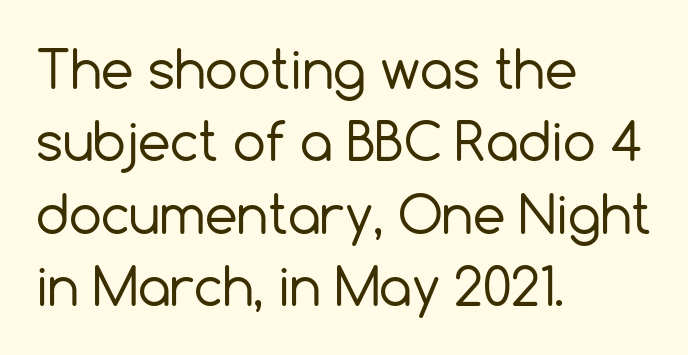
Each letter keeps its own natural width here, so spacing adapts to shape. Successive baselines arrive at the customary interval. The space directly below the letters is spotless. Posture: vertical. The face looks like a standard text weight, possibly lighter. Caption: multi-line text, flush left, ragged right.
